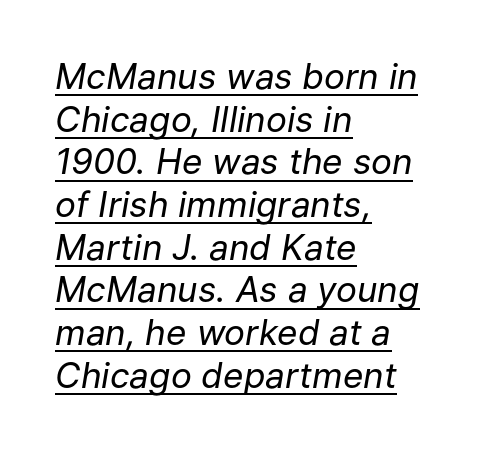
{"italic": "yes", "lean": "right", "slant_degrees": 9, "bold": "no", "weight": "regular", "width": "normal", "stroke_contrast": "low", "x_height": "medium", "monospaced": "no", "underline": "yes", "align": "left", "line_spacing_ratio": 1.22, "letter_spacing": "normal", "letter_spacing_em": 0.0, "glyph_px": 35}
